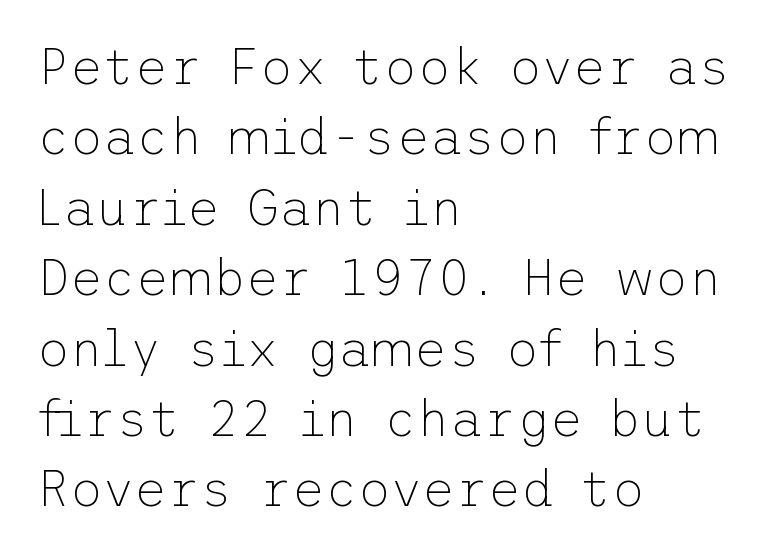
Q: Is the text bold? A: No.
Q: Is the text italic (slanted)? A: No, it is upright.
Q: Is the typeface a serif or a sans-serif typeface? A: Sans-serif.
Q: Is the text underlined? A: No.
Q: How is the paragraph aligned? A: Left-aligned.
Q: Is the spacing between letters normal or unusually wide? A: Normal.
Q: Is the spacing between lines tight, normal or loose? A: Normal.
Q: Width (condensed, normal, or wide)? A: Normal.
Q: Stroke contrast? A: Low.
Q: x-height? A: Medium.
